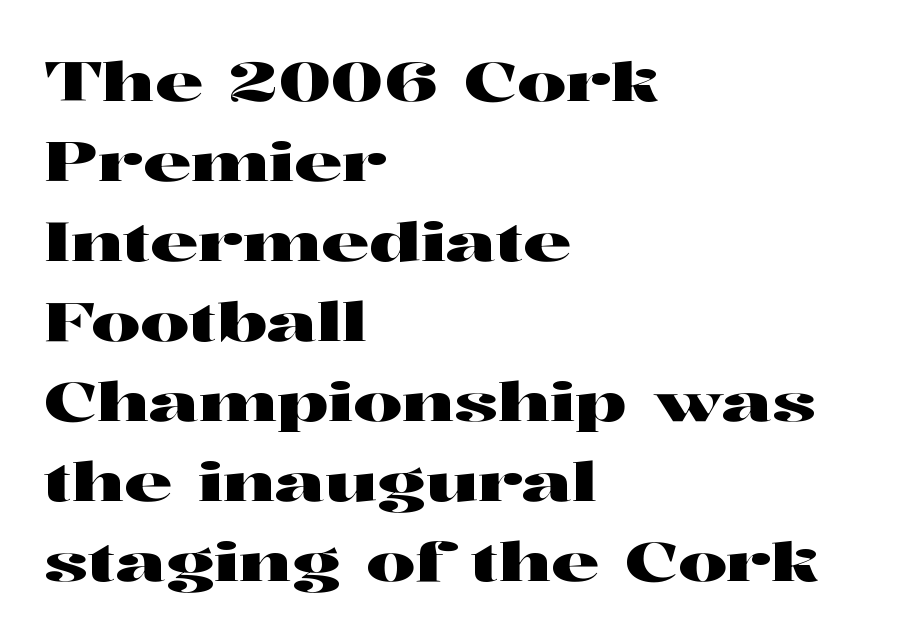
Q: Is the text italic (slanted)? A: No, it is upright.
Q: Is the typeface a serif or a sans-serif typeface? A: Serif.
Q: Is the text underlined? A: No.
Q: How is the paragraph aligned? A: Left-aligned.
Q: Is the spacing between letters normal or unusually wide? A: Normal.
Q: Is the spacing between lines tight, normal or loose? A: Normal.
Q: Width (condensed, normal, or wide)? A: Wide.
Q: Stroke contrast? A: High.
Q: x-height? A: Medium.
Q: Monospaced? A: No.
